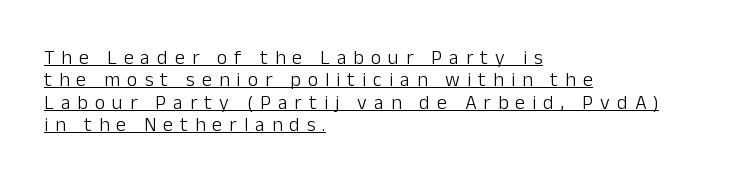
Q: Is the text bold? A: No.
Q: Is the text italic (slanted)? A: No, it is upright.
Q: Is the text underlined? A: Yes.
Q: How is the paragraph aligned? A: Left-aligned.
Q: Is the spacing between letters normal or unusually wide? A: Unusually wide.
Q: Is the spacing between lines tight, normal or loose? A: Tight.
